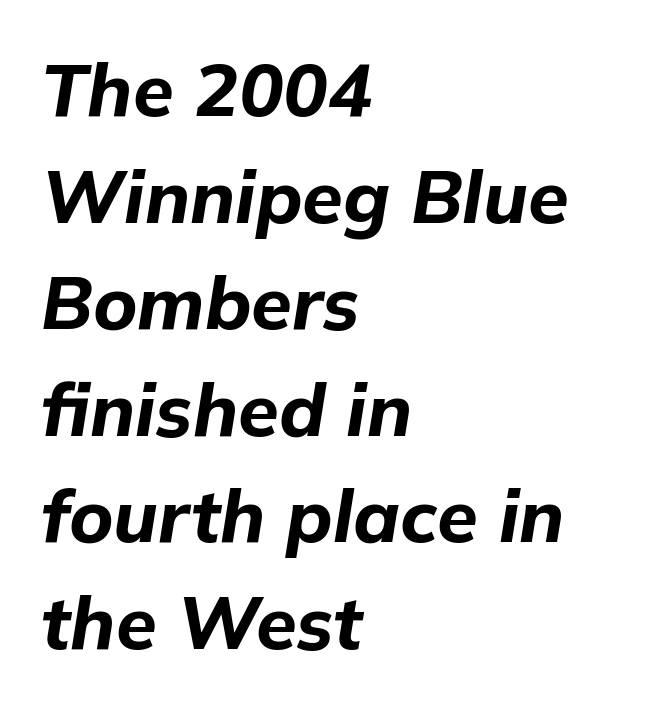
Compared with ordinary roman type, these characters are visibly tilted. Strokes here are thick enough to call this a true bold. Nothing unusual about the tracking: characters are spaced as the font intends. Is this a fixed-width face? No — the glyphs have proportional, varying widths. The rag falls on the right side of this text block. If you measured baseline to baseline, you'd find a middling distance.
